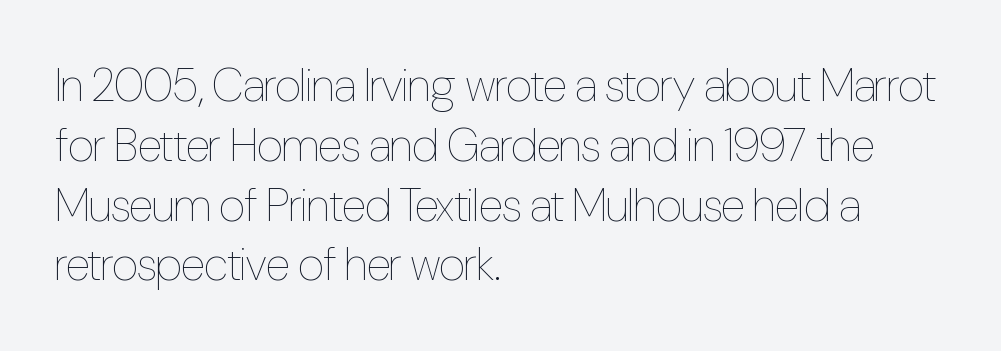
The image shows 46 px thin, condensed type, upright; set left-aligned, normal line spacing (1.3x), normal letter spacing, not underlined; low stroke contrast and a medium x-height.
